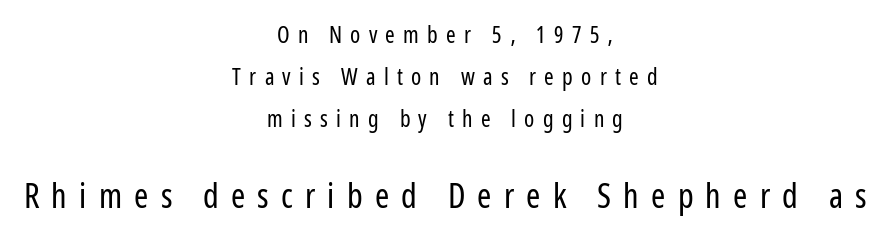
Q: Is the text bold? A: No.
Q: Is the text italic (slanted)? A: No, it is upright.
Q: Is the typeface a serif or a sans-serif typeface? A: Sans-serif.
Q: Is the text underlined? A: No.
Q: How is the paragraph aligned? A: Centered.
Q: Is the spacing between letters normal or unusually wide? A: Unusually wide.
Q: Which block of text is set in a larger size, the first (top) or the second (bottom)? A: The second (bottom) one.
Q: Width (condensed, normal, or wide)? A: Condensed.
Q: Stroke contrast? A: Low.
Q: x-height? A: Medium.
Q: Monospaced? A: No.
